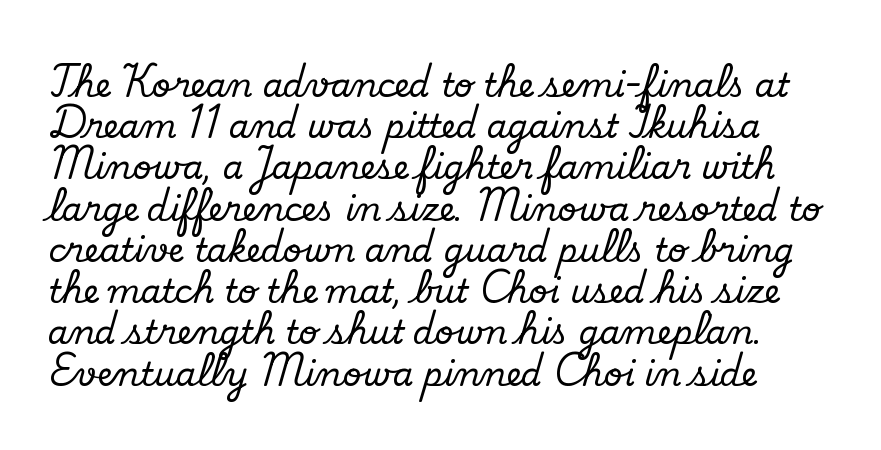
To sum up the face: it has serifs. The passage shown stacks its lines at a standard gap. The tracking reads as untouched default to a designer's eye. Is this a fixed-width face? No — the glyphs have proportional, varying widths. Clear beneath every line of the passage.
